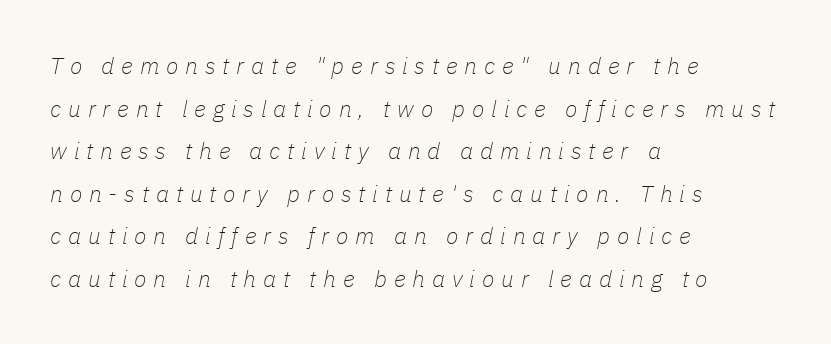
The image shows 23 px text type, italic (leaning right); set left-aligned, line spacing 1.85x, unusually wide letter spacing (+0.3 em), not underlined.
